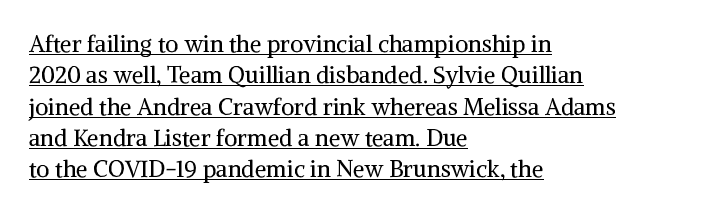
Q: Is the text bold? A: No.
Q: Is the text italic (slanted)? A: No, it is upright.
Q: Is the text underlined? A: Yes.
Q: How is the paragraph aligned? A: Left-aligned.
Q: Is the spacing between letters normal or unusually wide? A: Normal.
Q: Is the spacing between lines tight, normal or loose? A: Normal.
